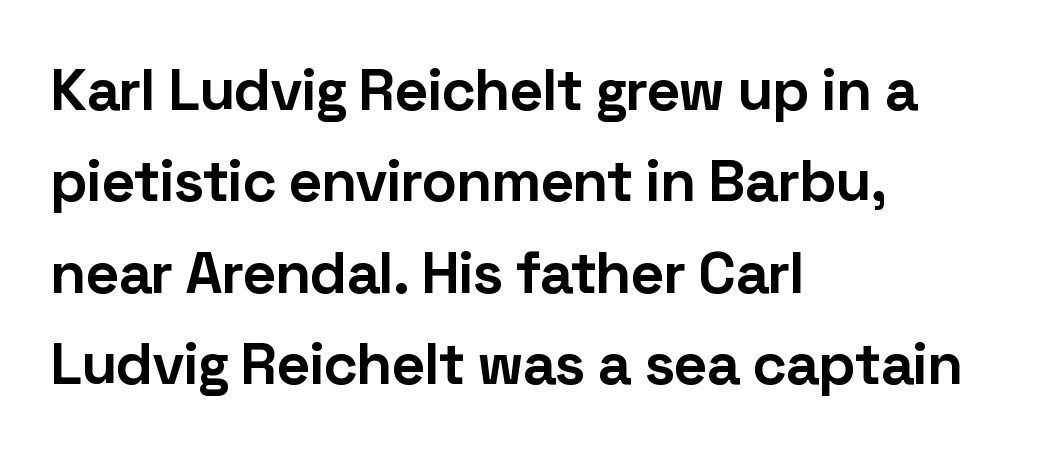
The image shows 59 px bold sans-serif type, upright; set left-aligned, normal line spacing (1.55x), normal letter spacing, not underlined; low stroke contrast and a medium x-height.
